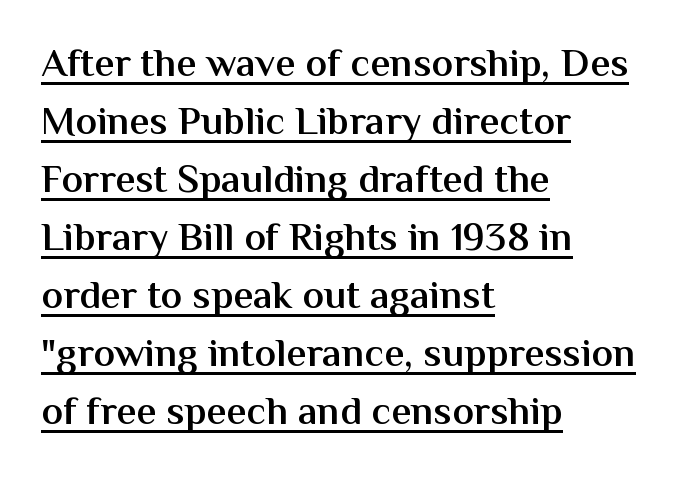
Q: Is the text bold? A: Semi-bold.
Q: Is the text italic (slanted)? A: No, it is upright.
Q: Is the typeface a serif or a sans-serif typeface? A: Sans-serif.
Q: Is the text underlined? A: Yes.
Q: How is the paragraph aligned? A: Left-aligned.
Q: Is the spacing between letters normal or unusually wide? A: Normal.
Q: Is the spacing between lines tight, normal or loose? A: Normal.
Q: Width (condensed, normal, or wide)? A: Normal.
Q: Stroke contrast? A: Medium.
Q: x-height? A: Medium.
Q: Monospaced? A: No.
